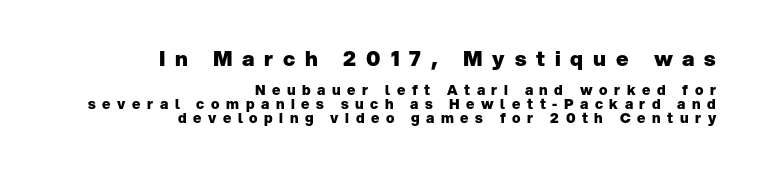
{"italic": "no", "bold": "yes", "underline": "no", "align": "right", "line_spacing": "tight", "line_spacing_ratio": 0.98, "letter_spacing": "wide", "letter_spacing_em": 0.47, "larger_block": "first", "size_ratio": 1.5, "glyph_px": 21}
